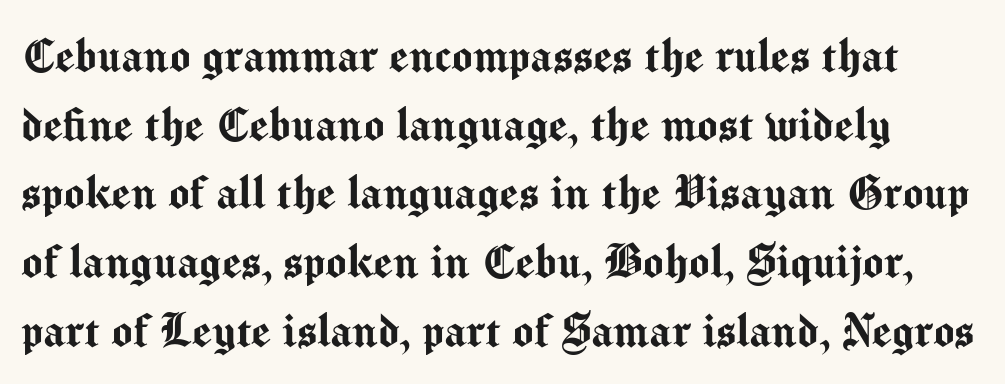
This sample keeps an unexceptional amount of space between lines. Rule under the text: the space is simply empty. Varying glyph widths throughout — classic text-font behaviour. The line texture is even and compact thanks to regular tracking. The axis of the letterforms is exactly vertical.
